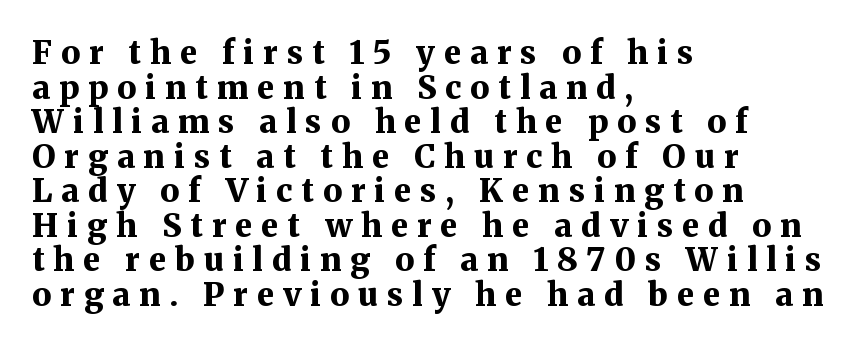
Q: Is the text bold? A: Yes.
Q: Is the text italic (slanted)? A: No, it is upright.
Q: Is the typeface a serif or a sans-serif typeface? A: Serif.
Q: Is the text underlined? A: No.
Q: How is the paragraph aligned? A: Left-aligned.
Q: Is the spacing between letters normal or unusually wide? A: Unusually wide.
Q: Is the spacing between lines tight, normal or loose? A: Tight.
Q: Width (condensed, normal, or wide)? A: Normal.
Q: Stroke contrast? A: Medium.
Q: x-height? A: Medium.
Q: Monospaced? A: No.
